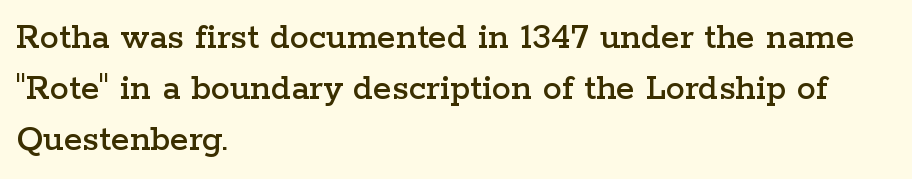
The image shows 38 px wide serif type, upright; set left-aligned, normal line spacing (1.34x), normal letter spacing, not underlined; low stroke contrast and a medium x-height.
